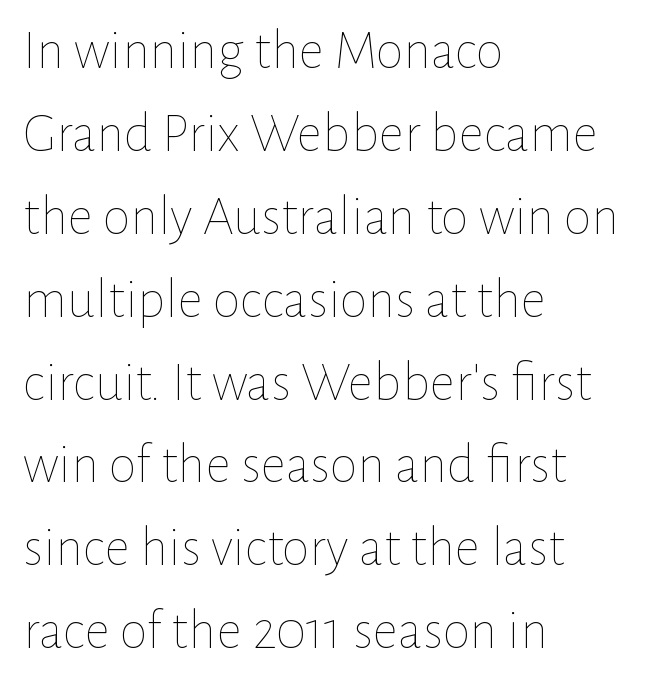
Weight: not bold — regular or lighter. Honestly, the letter spacing is just normal — you wouldn't notice it. No italicization has been applied; the sample stays upright. Proportional: the letters do not fall into vertical columns. Type without underlining.
